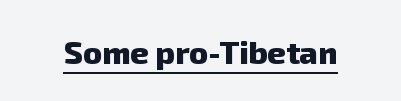
{"serif": "no", "bold": "yes", "weight": "heavy", "width": "normal", "stroke_contrast": "low", "x_height": "medium", "monospaced": "no", "underline": "yes", "letter_spacing": "normal", "letter_spacing_em": 0.0, "glyph_px": 32}
